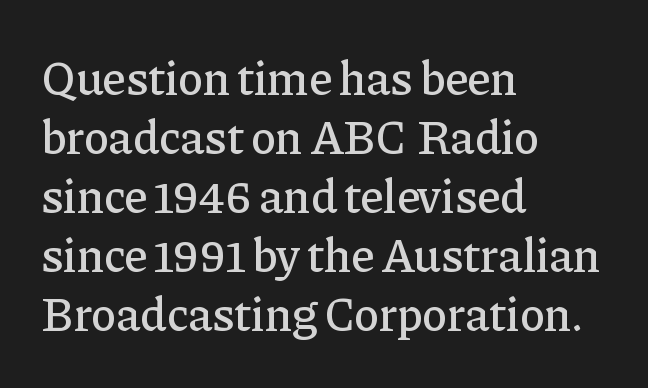
{"serif": "yes", "italic": "no", "width": "normal", "stroke_contrast": "low", "x_height": "medium", "monospaced": "no", "underline": "no", "align": "left", "line_spacing_ratio": 1.23, "letter_spacing": "normal", "letter_spacing_em": 0.0, "glyph_px": 48}
